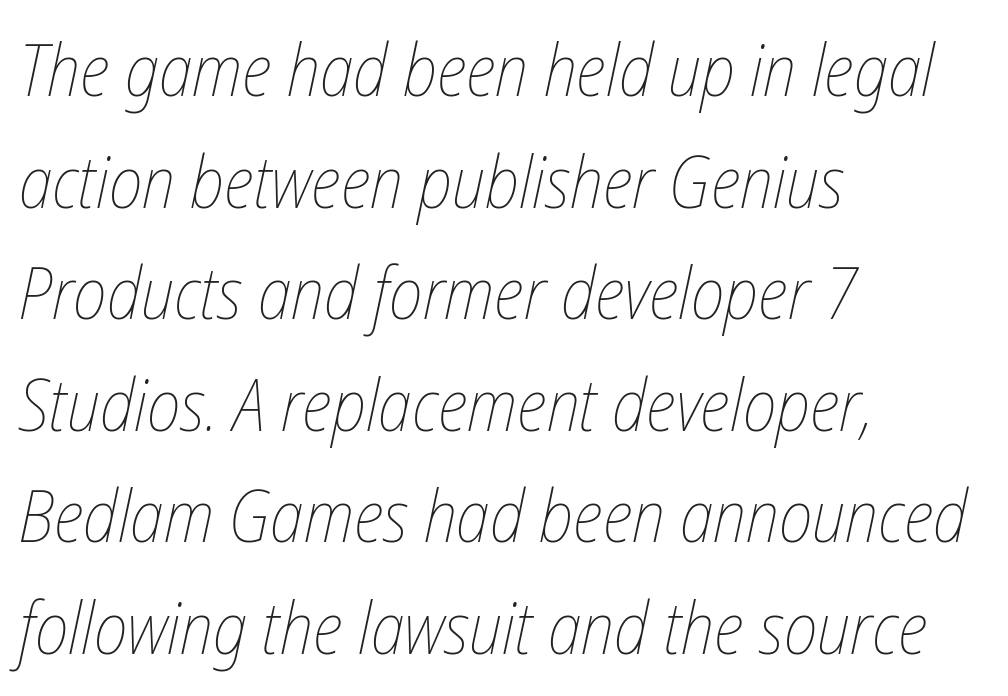
Q: Is the text bold? A: No.
Q: Is the text italic (slanted)? A: Yes, it leans right by about 12 degrees.
Q: Is the text underlined? A: No.
Q: How is the paragraph aligned? A: Left-aligned.
Q: Is the spacing between letters normal or unusually wide? A: Normal.
Q: Is the spacing between lines tight, normal or loose? A: Normal.
Q: Width (condensed, normal, or wide)? A: Condensed.
Q: Stroke contrast? A: Low.
Q: x-height? A: Medium.
Q: Monospaced? A: No.
